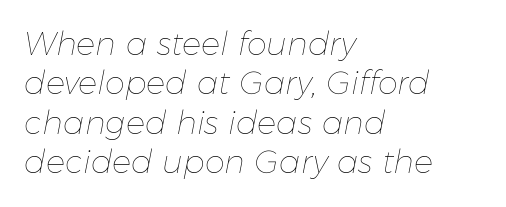
This sample uses an oblique cut, with every glyph tilted off the vertical. Stroke thickness stays within the range of a standard reading face or lighter. Each letter keeps its own natural width here, so spacing adapts to shape. Line beginnings align vertically; line endings do not. Observe the ordinary spacing: letters are neighbours, not strangers. Decoration check: the copy has no underline.
